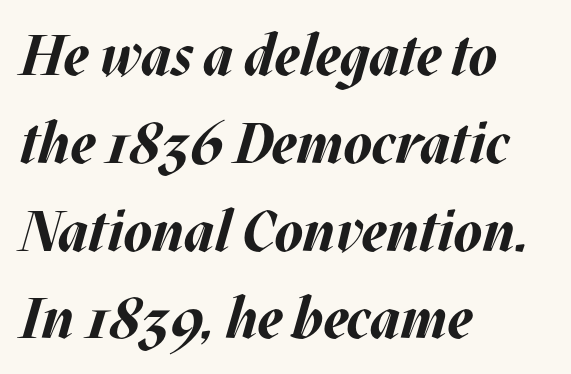
A classic flush-left, rag-right setting is used for this passage. The tracking reads as untouched default to a designer's eye. The typesetting leans heavy: a genuine bold. The whole block is typeset with a tilt. The space directly below the letters is spotless.
